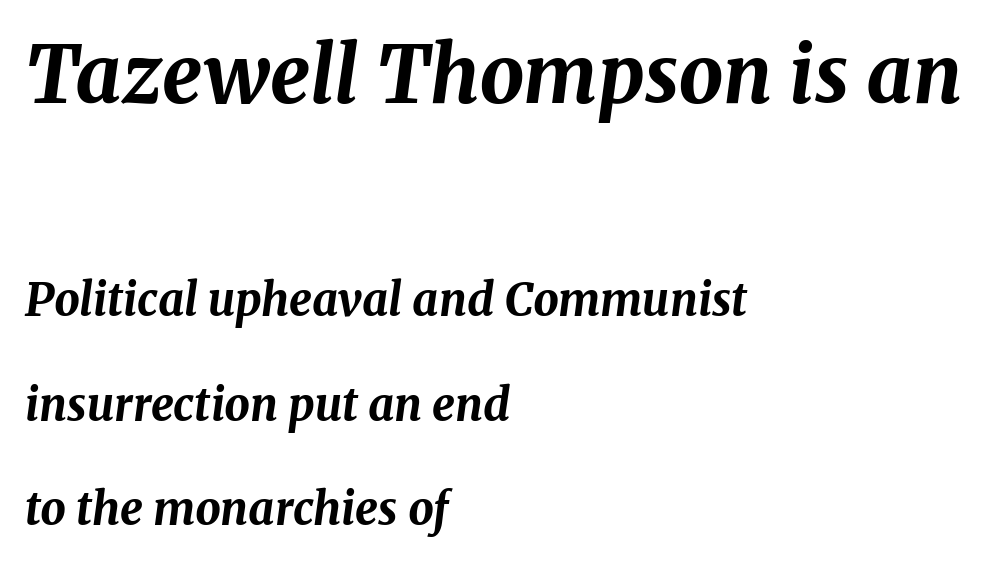
The image shows 79 px bold type, italic (leaning right); set left-aligned, loose line spacing (2.32x), normal letter spacing, not underlined; the first (top) block is 1.76x larger; medium stroke contrast and a medium x-height.
